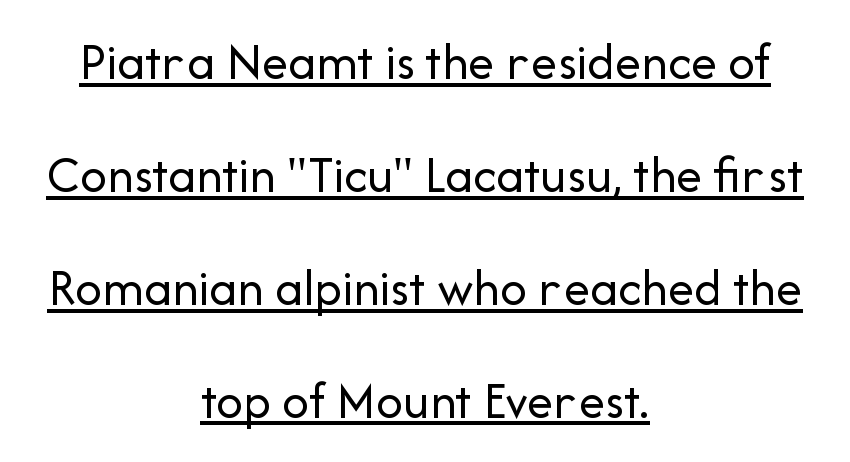
The image shows 53 px regular-weight sans-serif type, upright; set centered, loose line spacing (2.13x), normal letter spacing, underlined; low stroke contrast and a medium x-height.
